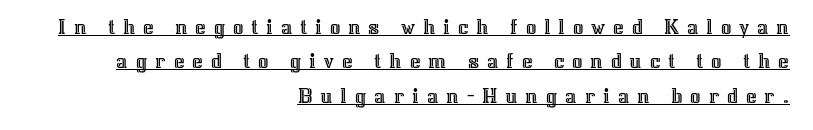
Somebody hit Ctrl+U on this one — the words are underlined. The designer left line spacing at the default. Characters follow at a spacing far wider than the type designer built in. In CSS terms this would be text-align: right. Rendered with straight, roman letterforms.
